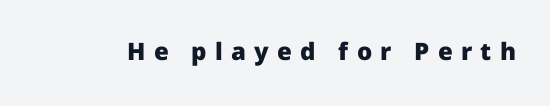
Q: Is the text bold? A: Yes.
Q: Is the text italic (slanted)? A: No, it is upright.
Q: Is the text underlined? A: No.
Q: Is the spacing between letters normal or unusually wide? A: Unusually wide.
